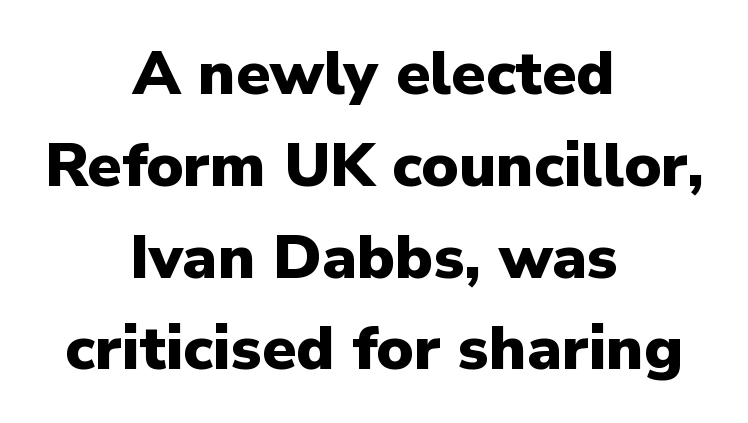
The image shows 62 px heavy sans-serif type, upright; set centered, normal line spacing (1.48x), normal letter spacing, not underlined; low stroke contrast and a medium x-height.
